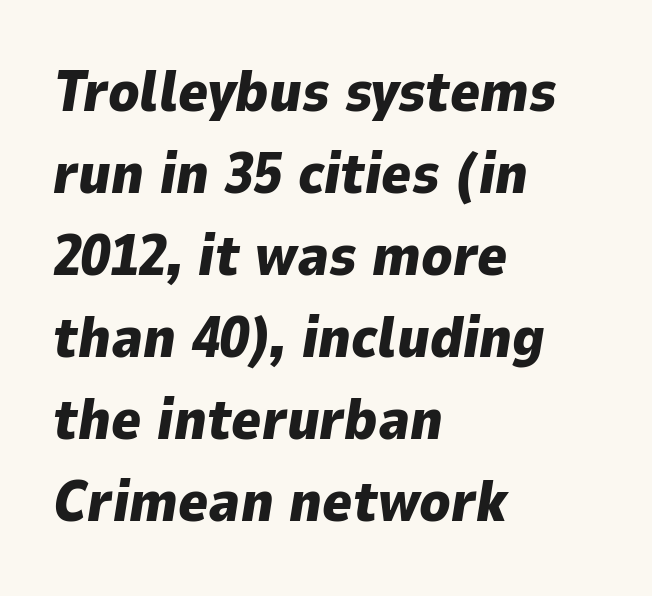
How heavy is the stroke? Heavy — this is a bold. Observe the ordinary spacing: letters are neighbours, not strangers. Compared with a centered layout, this one pins lines to the left instead. A typesetter would call this proportional, since set widths differ per character. Unmarked baselines from the first word to the last. Emphasis-style slanted type is in use.
